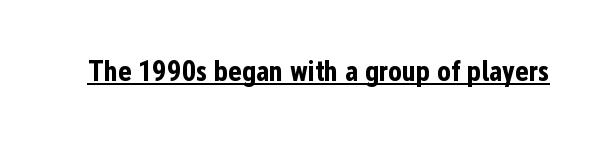
Q: Is the text bold? A: Yes.
Q: Is the text italic (slanted)? A: No, it is upright.
Q: Is the typeface a serif or a sans-serif typeface? A: Sans-serif.
Q: Is the text underlined? A: Yes.
Q: Is the spacing between letters normal or unusually wide? A: Normal.
Q: Width (condensed, normal, or wide)? A: Condensed.
Q: Stroke contrast? A: Low.
Q: x-height? A: Medium.
Q: Monospaced? A: No.
